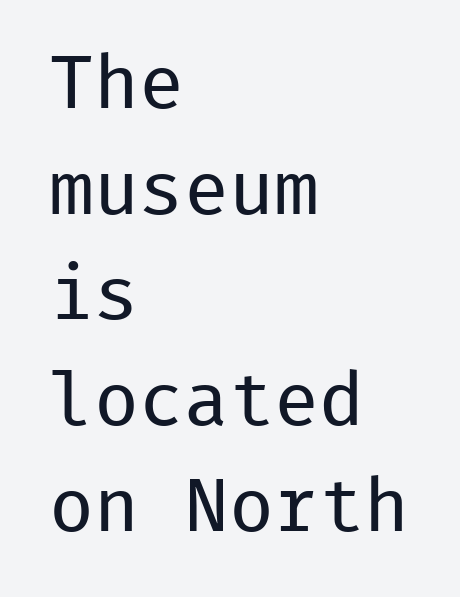
Q: Is the text bold? A: No.
Q: Is the text italic (slanted)? A: No, it is upright.
Q: Is the typeface a serif or a sans-serif typeface? A: Sans-serif.
Q: Is the text underlined? A: No.
Q: How is the paragraph aligned? A: Left-aligned.
Q: Is the spacing between letters normal or unusually wide? A: Normal.
Q: Is the spacing between lines tight, normal or loose? A: Normal.
Q: Width (condensed, normal, or wide)? A: Normal.
Q: Stroke contrast? A: Low.
Q: x-height? A: Medium.
Q: Monospaced? A: Yes.
